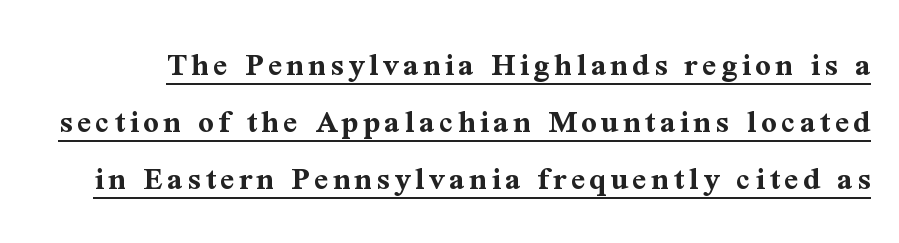
Each letter keeps its own natural width here, so spacing adapts to shape. Honestly, the row spacing looks completely unremarkable. The typography opts for an upright posture over an oblique one. Caption: bold face, heavy strokes. Check the space under the baseline: a stroke is drawn there. Stroke terminals: seriffed.
